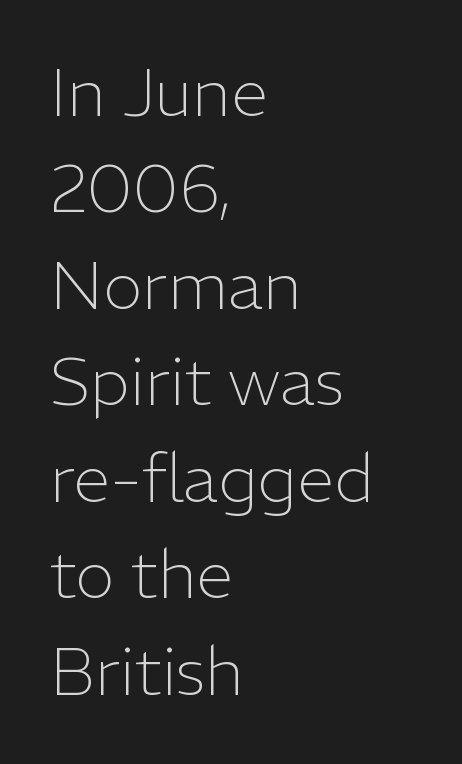
Letters rest on an invisible, unmarked baseline. Posture: vertical. Summary of weight: not heavy and not bold. Here the designer chose a conventional face with non-uniform glyph widths.
